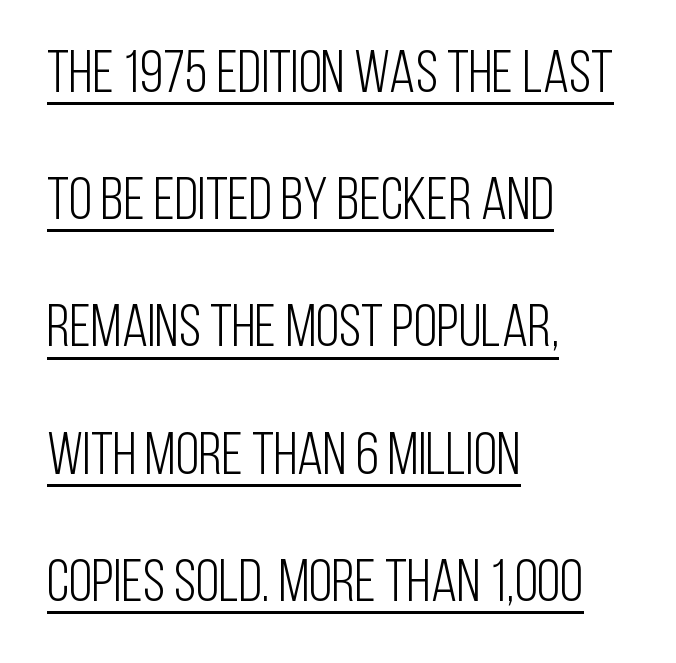
Q: Is the text bold? A: No.
Q: Is the text italic (slanted)? A: No, it is upright.
Q: Is the typeface a serif or a sans-serif typeface? A: Sans-serif.
Q: Is the text underlined? A: Yes.
Q: How is the paragraph aligned? A: Left-aligned.
Q: Is the spacing between letters normal or unusually wide? A: Normal.
Q: Is the spacing between lines tight, normal or loose? A: Loose.
Q: Width (condensed, normal, or wide)? A: Condensed.
Q: Stroke contrast? A: Low.
Q: x-height? A: Large.
Q: Monospaced? A: No.
